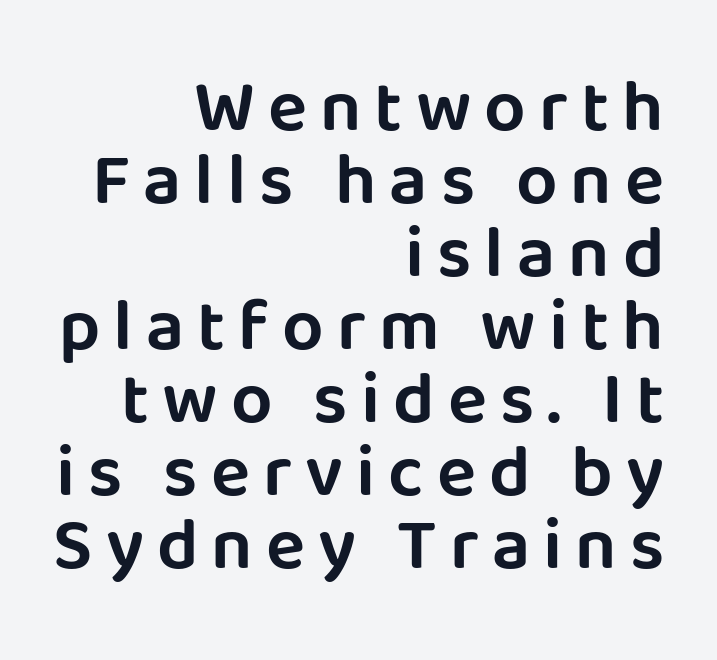
{"serif": "no", "italic": "no", "width": "normal", "stroke_contrast": "low", "x_height": "large", "monospaced": "no", "underline": "no", "align": "right", "line_spacing": "tight", "line_spacing_ratio": 1.0, "glyph_px": 73}
